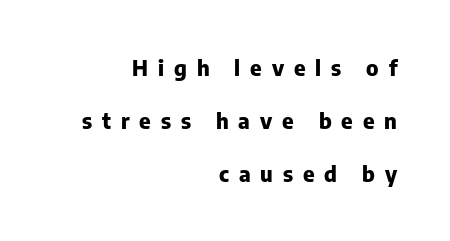
{"italic": "no", "bold": "yes", "underline": "no", "align": "right", "line_spacing": "loose", "line_spacing_ratio": 2.42, "letter_spacing": "wide", "letter_spacing_em": 0.45, "glyph_px": 22}
